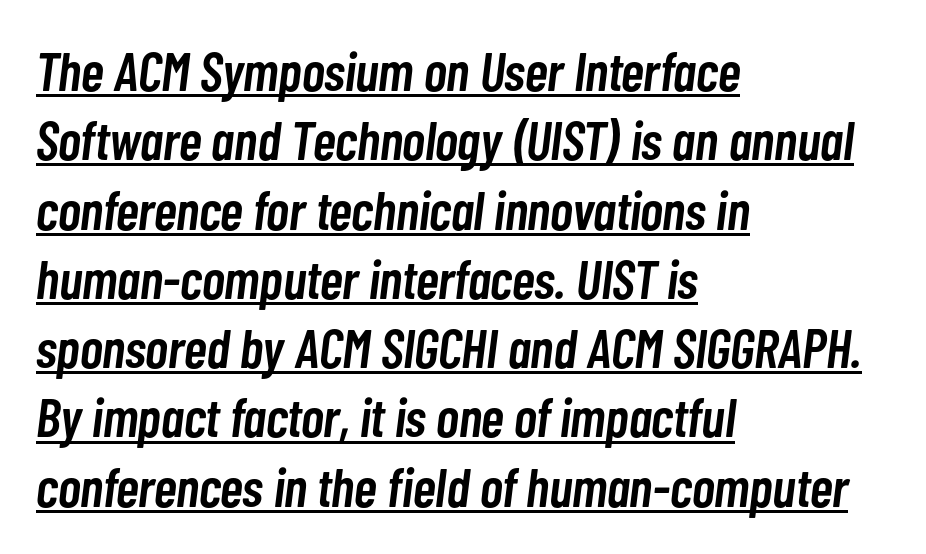
Q: Is the text bold? A: Semi-bold.
Q: Is the text italic (slanted)? A: Yes, it leans right by about 7 degrees.
Q: Is the text underlined? A: Yes.
Q: How is the paragraph aligned? A: Left-aligned.
Q: Is the spacing between letters normal or unusually wide? A: Normal.
Q: Is the spacing between lines tight, normal or loose? A: Normal.
Q: Width (condensed, normal, or wide)? A: Condensed.
Q: Stroke contrast? A: Low.
Q: x-height? A: Medium.
Q: Monospaced? A: No.
